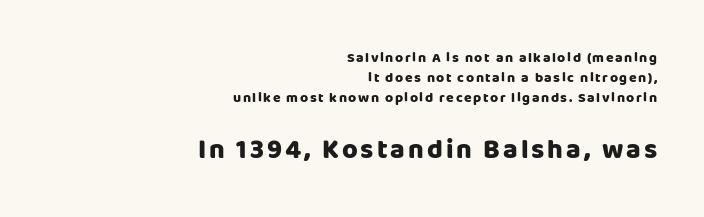
{"italic": "no", "bold": "yes", "underline": "no", "align": "right", "line_spacing": "normal", "line_spacing_ratio": 1.44, "larger_block": "second", "size_ratio": 1.93, "glyph_px": 27}
